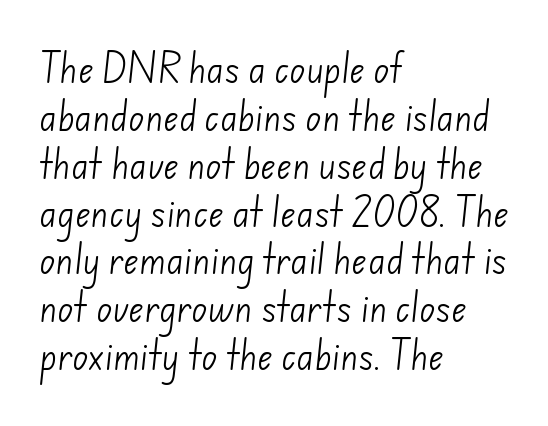
The image shows 33 px light sans-serif type; set left-aligned, normal line spacing (1.45x), normal letter spacing, not underlined; low stroke contrast and a small x-height.
